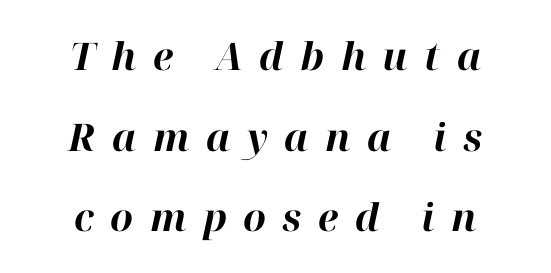
The image shows 38 px bold type, italic (leaning right); set centered, loose line spacing (2.12x), unusually wide letter spacing (+0.43 em), not underlined; high stroke contrast and a medium x-height.
